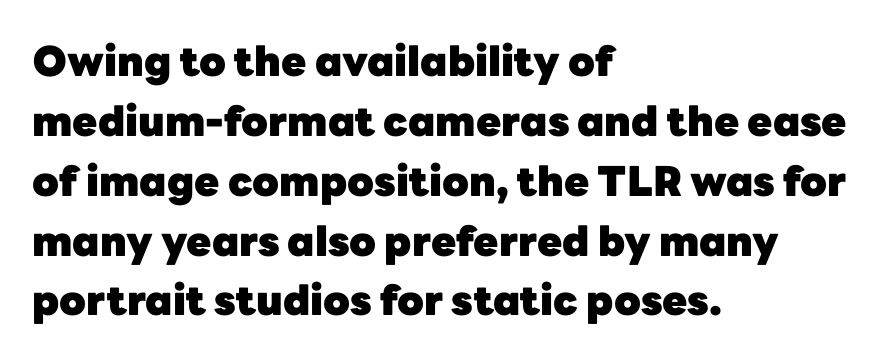
{"serif": "no", "italic": "no", "bold": "yes", "weight": "heavy", "width": "normal", "stroke_contrast": "low", "x_height": "medium", "monospaced": "no", "underline": "no", "align": "left", "line_spacing": "normal", "line_spacing_ratio": 1.46, "letter_spacing": "normal", "letter_spacing_em": 0.0, "glyph_px": 41}
